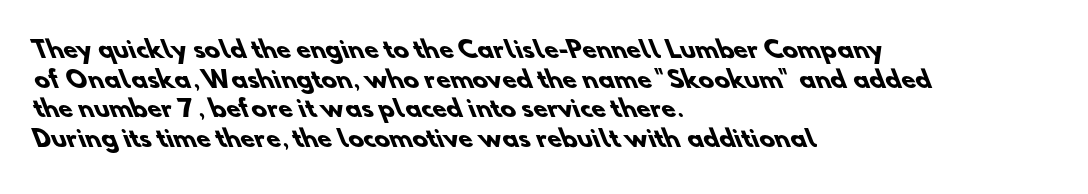
Plain, unruled lines of type. What weight is shown? A full bold with thick strokes. Rows of type keep a routine distance in the vertical direction. Students, note that the glyphs here touch the page at normal intervals. In CSS terms this would be text-align: left.
